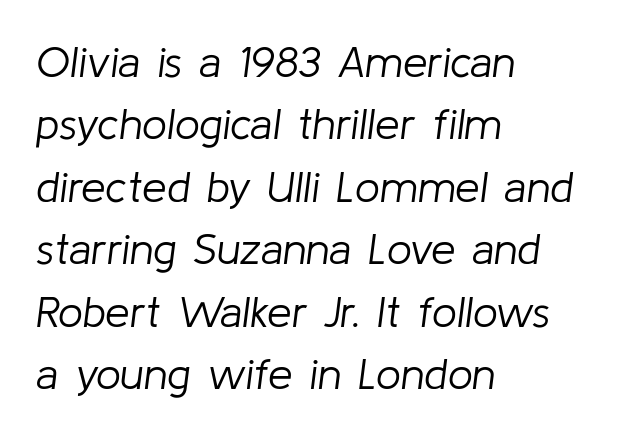
This is not heavy type; no bold has been used. Do the characters align in a grid? No, the font is proportional. Visually the block forms a straight wall on the left and a jagged coastline on the right. Regarding leading, the lines here are spaced in the standard way. Between one letter and the next there's only the usual sliver of space. Has an underline been added? It has not.
